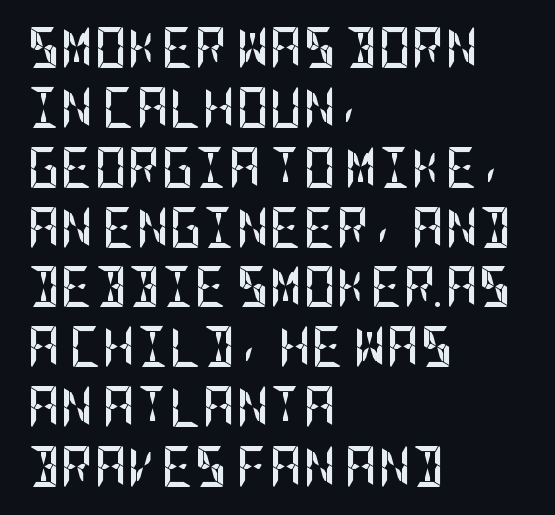
{"serif": "no", "italic": "no", "bold": "yes", "weight": "semibold", "width": "condensed", "stroke_contrast": "low", "x_height": "large", "underline": "no", "align": "left", "line_spacing": "normal", "line_spacing_ratio": 1.46, "letter_spacing": "normal", "letter_spacing_em": 0.0, "glyph_px": 41}
